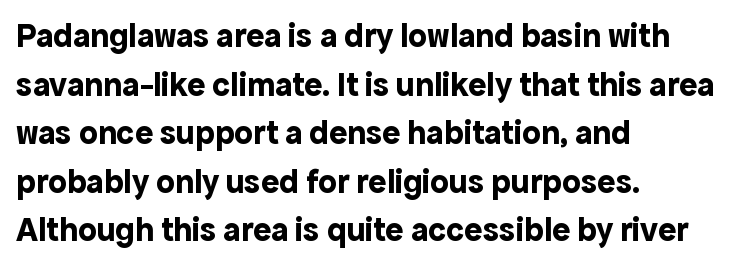
Glyph-to-glyph distance matches everyday printed text. You could not count columns in this text — the font is proportionally spaced. Ordinary non-slanted type is in use. The zone under the glyphs is completely vacant. This block has exactly the height ordinary leading produces. Font category for this specimen: sans-serif.
